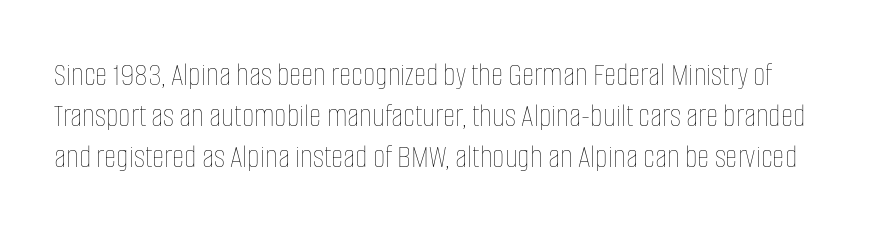
Words float on clear page, feet unadorned. A light-to-regular cut is what we see here. There is no visible air inserted between adjacent glyphs. Looks like regular typesetting: each glyph gets only the width it needs.
